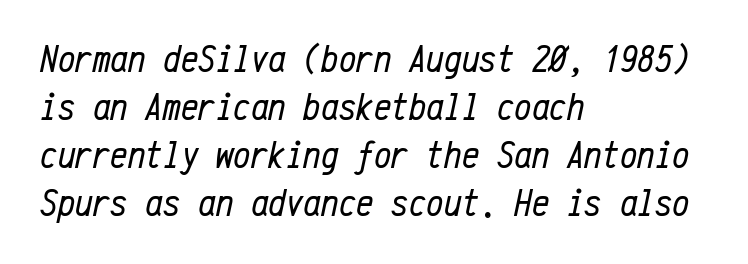
{"italic": "yes", "lean": "right", "slant_degrees": 12, "bold": "no", "weight": "regular", "width": "condensed", "stroke_contrast": "low", "x_height": "medium", "monospaced": "yes", "underline": "no", "align": "left", "line_spacing_ratio": 1.23, "letter_spacing": "normal", "letter_spacing_em": 0.0, "glyph_px": 39}
